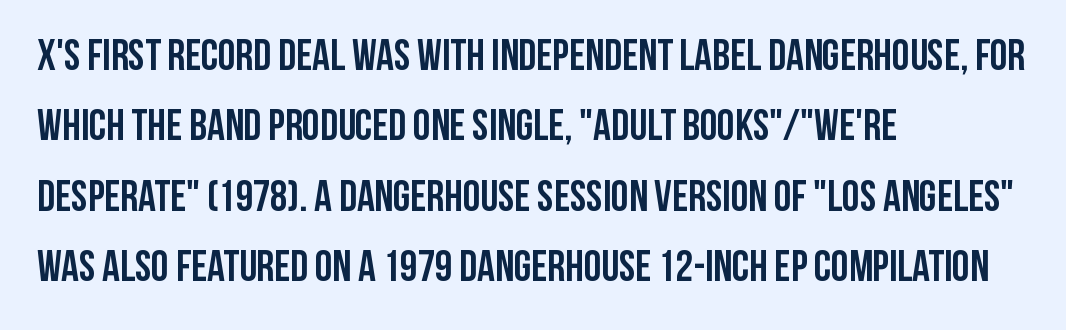
The image shows 44 px semibold, condensed sans-serif type, upright; set left-aligned, normal line spacing (1.6x), normal letter spacing, not underlined; low stroke contrast and a large x-height.
